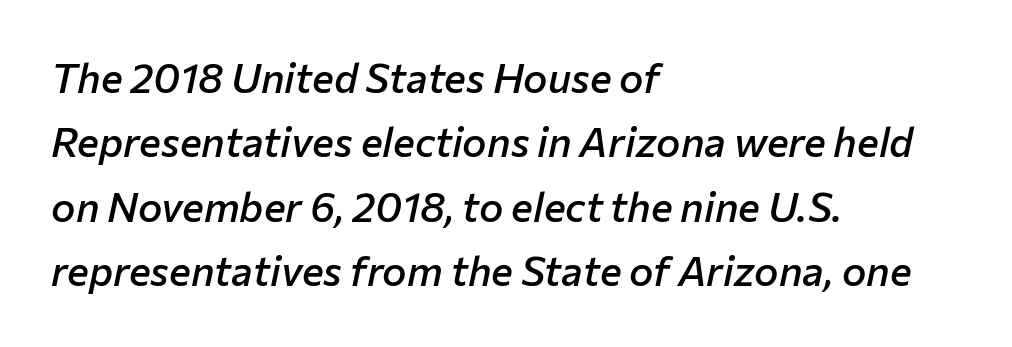
The image shows 41 px semibold type, italic (leaning right); set left-aligned, normal line spacing (1.57x), normal letter spacing, not underlined; low stroke contrast and a medium x-height.
